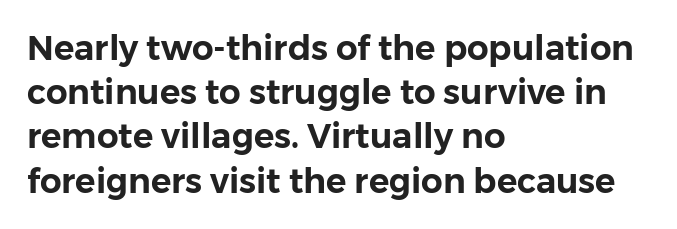
{"serif": "no", "italic": "no", "width": "normal", "stroke_contrast": "low", "x_height": "medium", "monospaced": "no", "underline": "no", "align": "left", "line_spacing": "normal", "line_spacing_ratio": 1.3, "letter_spacing": "normal", "letter_spacing_em": 0.0, "glyph_px": 34}
